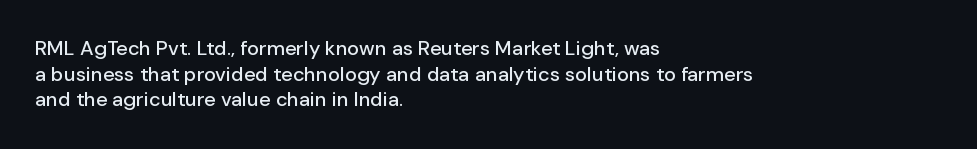
The image shows 20 px text type, upright; set left-aligned, normal line spacing (1.28x), normal letter spacing, not underlined.
